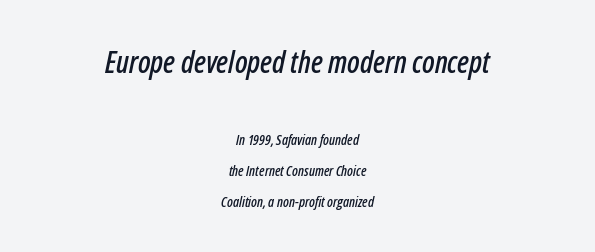
How are the letters spaced? Ordinarily, with no added tracking. Notice how the stems are inclined rather than vertical — that's the hallmark of italics. Do the characters align in a grid? No, the font is proportional. Clear beneath every line of the passage. Which of the two is more prominent by size? The first, at the top. The vertical gap from one line to the next is large.
